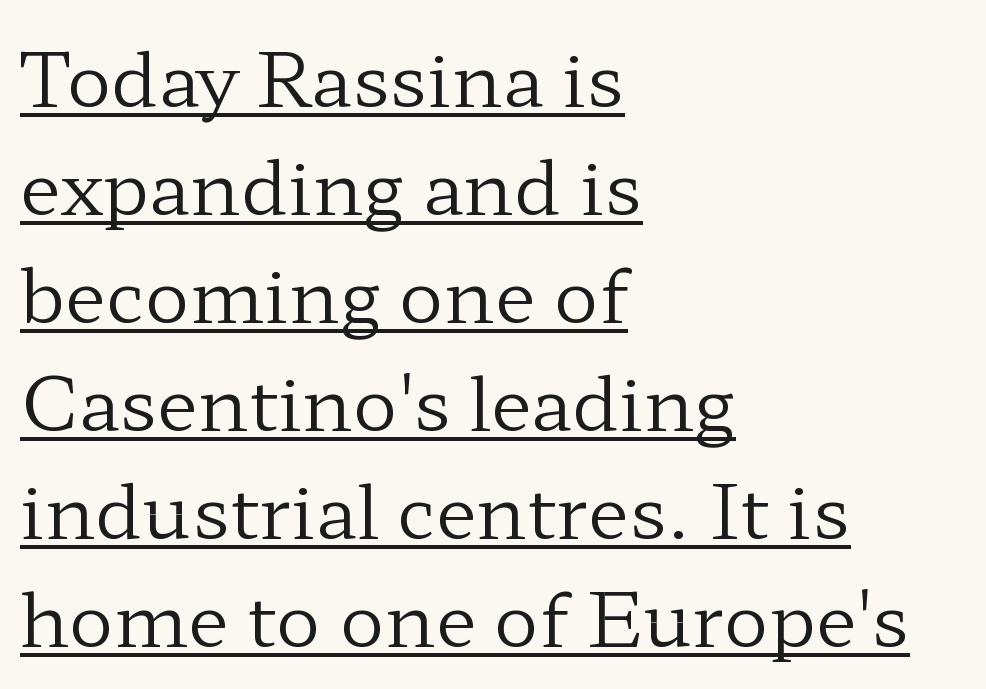
{"serif": "yes", "italic": "no", "bold": "no", "weight": "regular", "width": "wide", "stroke_contrast": "low", "x_height": "medium", "monospaced": "no", "underline": "yes", "align": "left", "line_spacing": "normal", "line_spacing_ratio": 1.44, "letter_spacing": "normal", "letter_spacing_em": 0.0, "glyph_px": 75}
